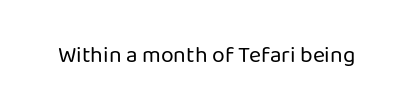
Q: Is the text bold? A: No.
Q: Is the text italic (slanted)? A: No, it is upright.
Q: Is the text underlined? A: No.
Q: Is the spacing between letters normal or unusually wide? A: Normal.
